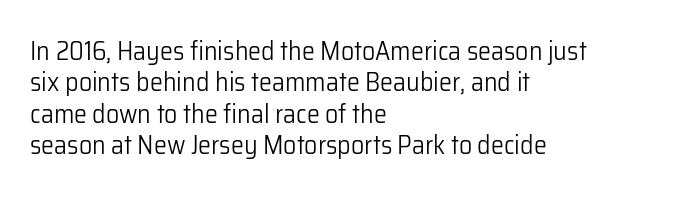
The image shows 26 px text type, upright; set left-aligned, line spacing 1.21x, normal letter spacing, not underlined.
